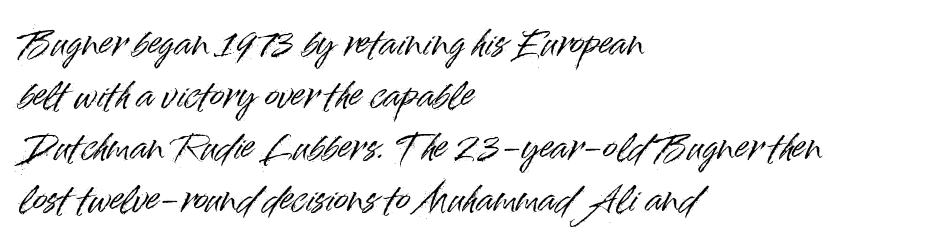
The face used here is a sans, in the tradition of grotesques and geometrics. The block of text has a typical density, with ordinary space between rows. Standard letterfit; no display-style spreading of the glyphs. The glyphs are unaccompanied by any horizontal stroke below them. Every row of glyphs begins at an identical x-position on the left.
